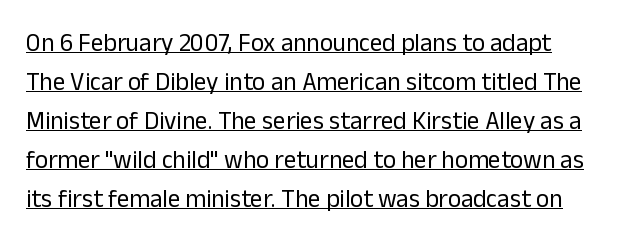
The image shows 25 px text type, upright; set normal line spacing (1.56x), normal letter spacing, underlined.
